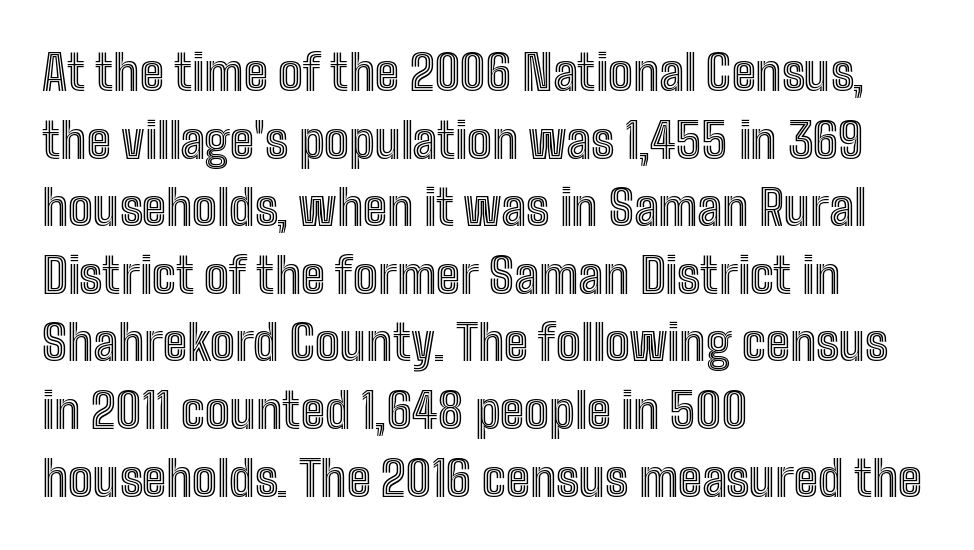
Q: Is the text italic (slanted)? A: No, it is upright.
Q: Is the text underlined? A: No.
Q: How is the paragraph aligned? A: Left-aligned.
Q: Is the spacing between letters normal or unusually wide? A: Normal.
Q: Is the spacing between lines tight, normal or loose? A: Normal.
Q: Width (condensed, normal, or wide)? A: Condensed.
Q: x-height? A: Medium.
Q: Monospaced? A: No.
